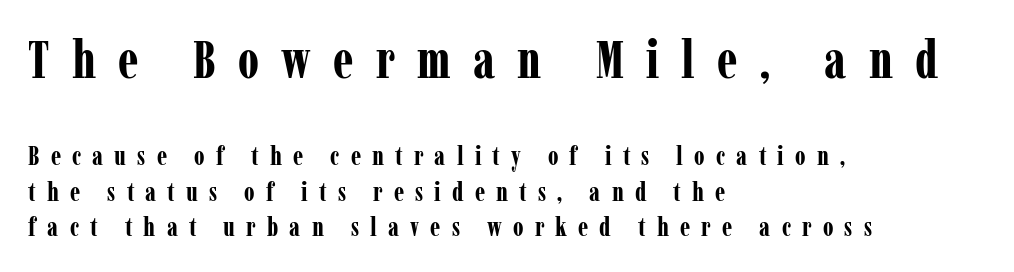
The image shows 52 px bold, condensed serif type, upright; set left-aligned, normal line spacing (1.36x), unusually wide letter spacing (+0.43 em), not underlined; the first (top) block is 2.0x larger; low stroke contrast and a medium x-height.
